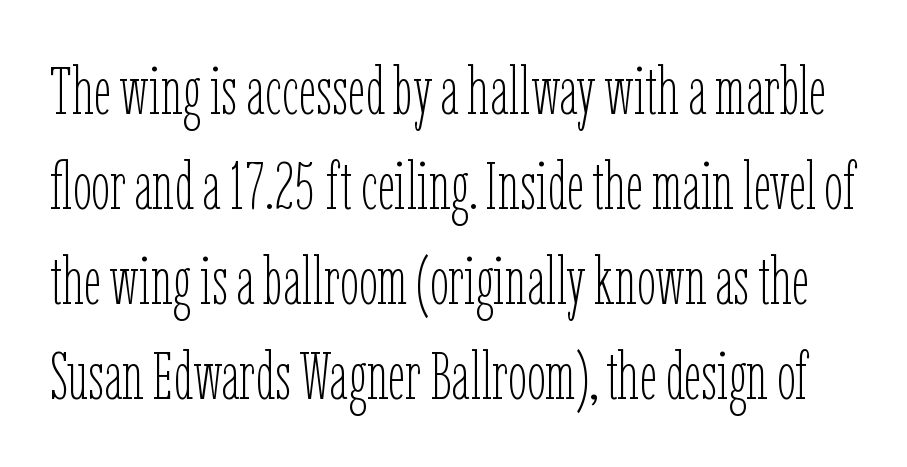
This is roman type, the default non-slanted kind. The passage shown is typed in a proportional face where columns would drift. Summary of vertical rhythm: regular, with standard interline spacing. Spacing between characters is what you'd get straight out of the box.
